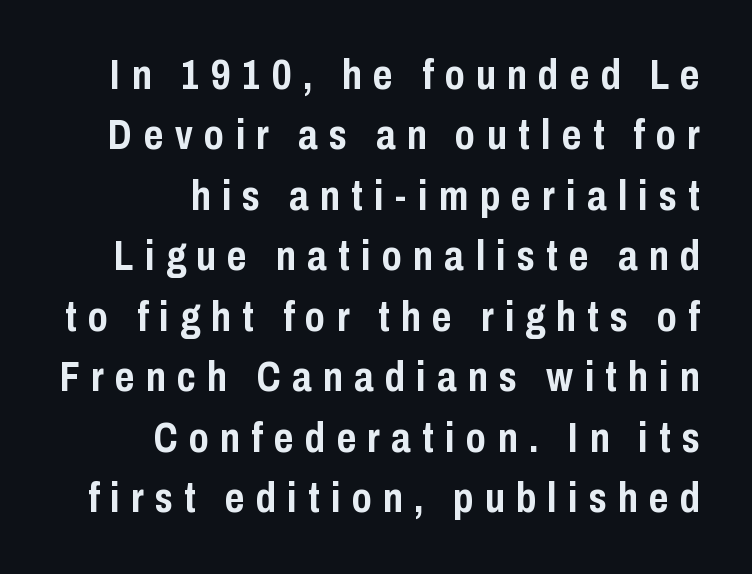
Q: Is the text bold? A: Yes.
Q: Is the text italic (slanted)? A: No, it is upright.
Q: Is the typeface a serif or a sans-serif typeface? A: Sans-serif.
Q: Is the text underlined? A: No.
Q: How is the paragraph aligned? A: Right-aligned.
Q: Is the spacing between letters normal or unusually wide? A: Unusually wide.
Q: Is the spacing between lines tight, normal or loose? A: Normal.
Q: Width (condensed, normal, or wide)? A: Condensed.
Q: Stroke contrast? A: Low.
Q: x-height? A: Medium.
Q: Monospaced? A: No.
